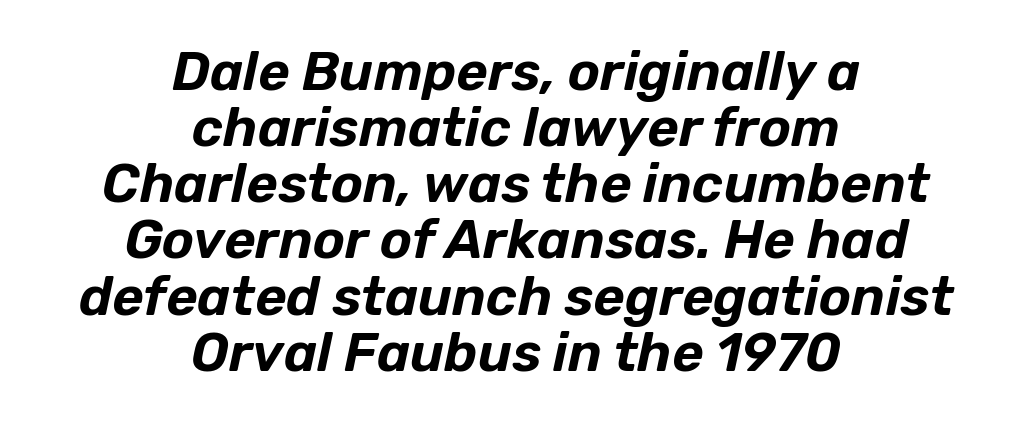
The zone under the glyphs is completely vacant. Default kerning and tracking; the words read as compact shapes. Would a proofreader flag this as italicized? Yes. The lines in this sample share a center point and differ in where they start and stop.
